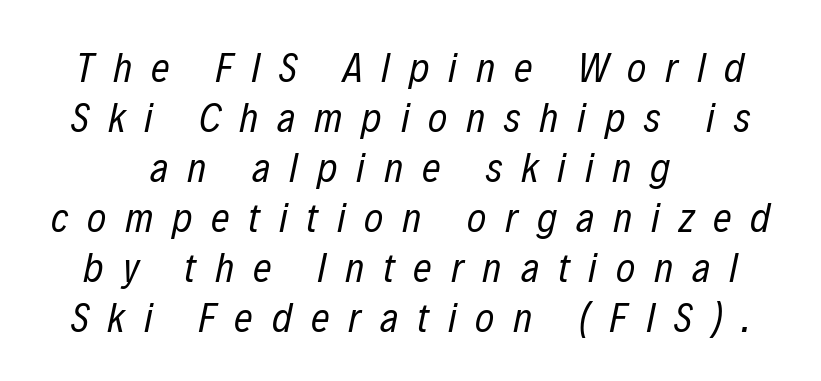
Q: Is the text bold? A: No.
Q: Is the text italic (slanted)? A: Yes, it leans right by about 12 degrees.
Q: Is the text underlined? A: No.
Q: How is the paragraph aligned? A: Centered.
Q: Is the spacing between letters normal or unusually wide? A: Unusually wide.
Q: Width (condensed, normal, or wide)? A: Condensed.
Q: Stroke contrast? A: Low.
Q: x-height? A: Medium.
Q: Monospaced? A: No.
